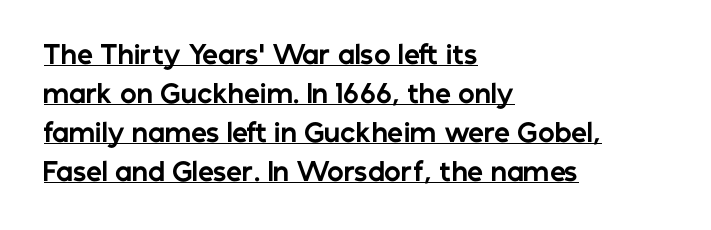
The tracking reads as untouched default to a designer's eye. Italic? Not at all — the glyphs are vertical. Bold? Absolutely — the strokes are thick and heavy. Layout note: lines flush left.
